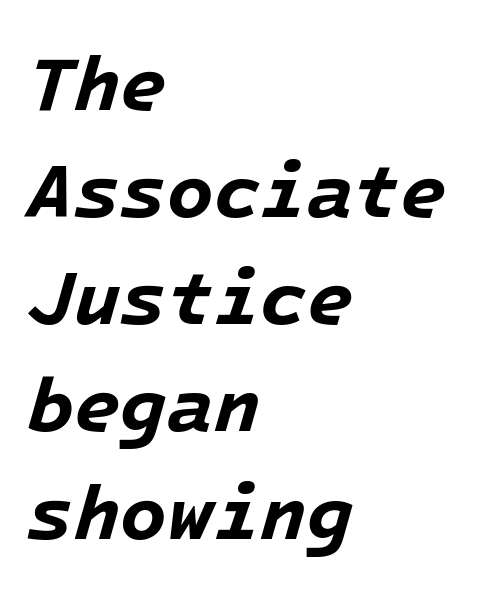
{"italic": "yes", "lean": "right", "slant_degrees": 16, "bold": "yes", "weight": "bold", "width": "normal", "stroke_contrast": "low", "x_height": "medium", "underline": "no", "align": "left", "line_spacing": "normal", "line_spacing_ratio": 1.41, "letter_spacing": "normal", "letter_spacing_em": 0.0, "glyph_px": 76}
